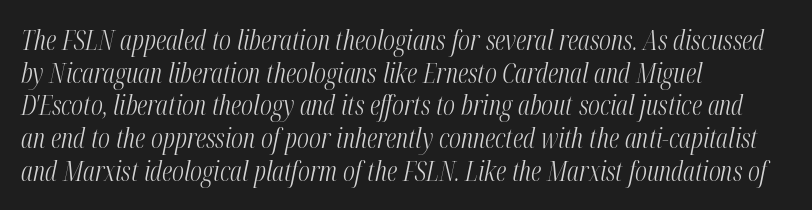
Posture: slanted. Compared with a typical body face, this is equally light or lighter still. Words appear dense and cohesive because spacing is normal. These lines are set flush left with a ragged right edge. Decoration check: the copy has no underline.
